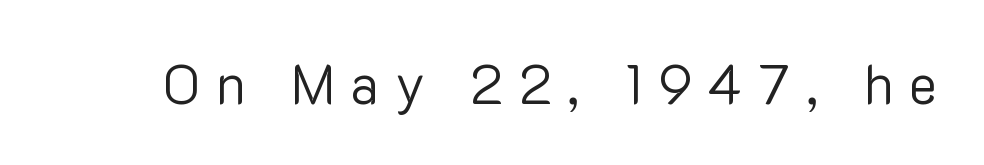
Q: Is the text bold? A: No.
Q: Is the text italic (slanted)? A: No, it is upright.
Q: Is the typeface a serif or a sans-serif typeface? A: Sans-serif.
Q: Is the text underlined? A: No.
Q: Is the spacing between letters normal or unusually wide? A: Unusually wide.
Q: Width (condensed, normal, or wide)? A: Normal.
Q: Stroke contrast? A: Low.
Q: x-height? A: Medium.
Q: Monospaced? A: No.
